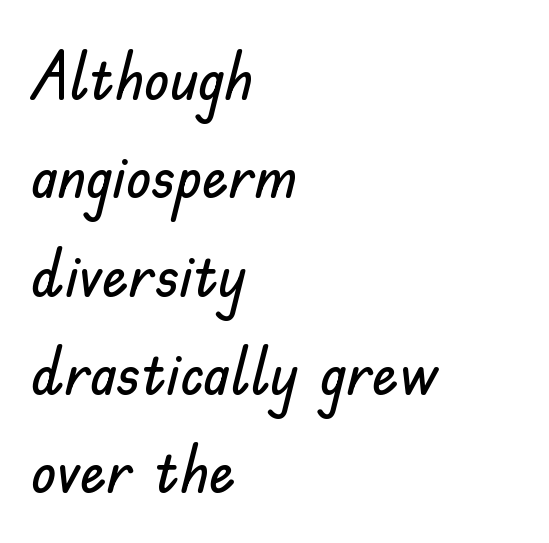
{"serif": "no", "width": "normal", "stroke_contrast": "low", "x_height": "small", "monospaced": "no", "underline": "no", "align": "left", "line_spacing": "normal", "line_spacing_ratio": 1.49, "letter_spacing": "normal", "letter_spacing_em": 0.0, "glyph_px": 66}
